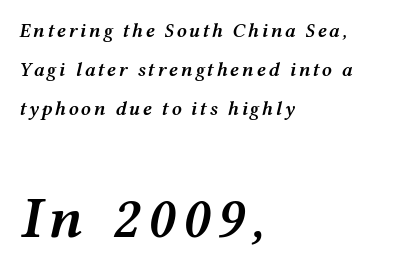
{"italic": "yes", "lean": "right", "slant_degrees": 12, "bold": "semi", "weight": "semibold", "width": "wide", "stroke_contrast": "medium", "x_height": "medium", "monospaced": "no", "underline": "no", "align": "left", "line_spacing": "loose", "line_spacing_ratio": 1.96, "larger_block": "second", "size_ratio": 2.95, "glyph_px": 59}
